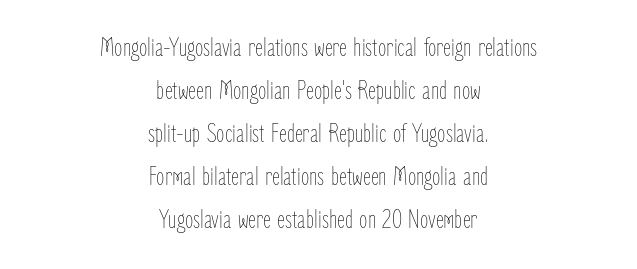
{"italic": "no", "bold": "no", "underline": "no", "align": "center", "line_spacing": "normal", "line_spacing_ratio": 1.59, "letter_spacing": "normal", "letter_spacing_em": 0.0, "glyph_px": 27}
